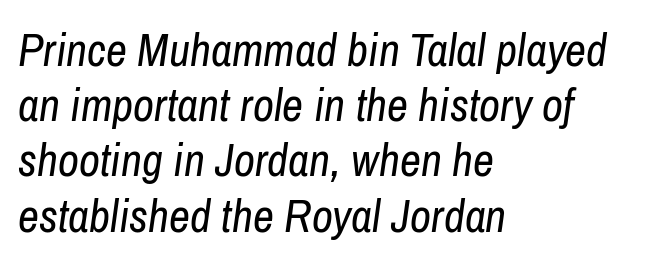
{"italic": "yes", "lean": "right", "slant_degrees": 8, "bold": "no", "weight": "regular", "width": "condensed", "stroke_contrast": "low", "x_height": "medium", "monospaced": "no", "underline": "no", "align": "left", "line_spacing_ratio": 1.2, "letter_spacing": "normal", "letter_spacing_em": 0.0, "glyph_px": 46}
